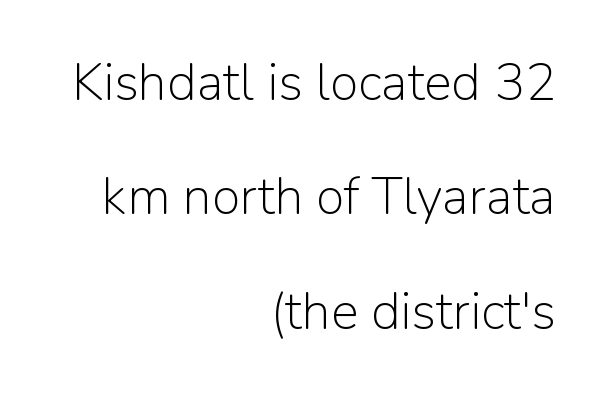
The image shows 52 px light sans-serif type, upright; set right-aligned, loose line spacing (2.2x), normal letter spacing, not underlined; low stroke contrast and a medium x-height.
